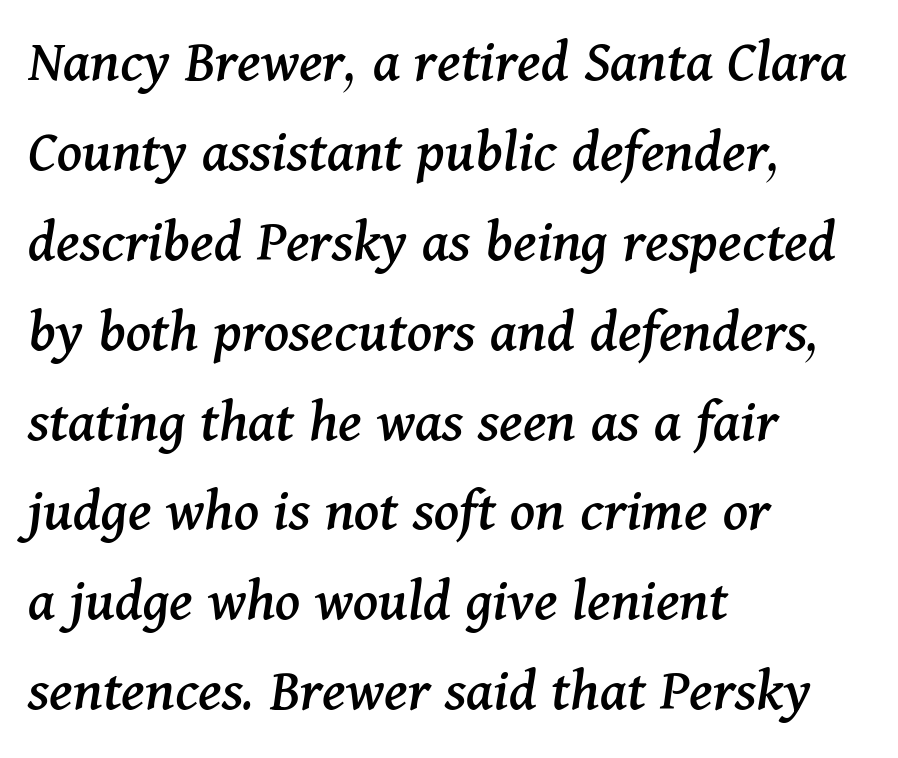
Type without underlining. The rendering keeps characters at their native spacing. Line spacing here is normal. Is this a fixed-width face? No — the glyphs have proportional, varying widths. Little horizontal feet cap the strokes, marking this as serif type.
